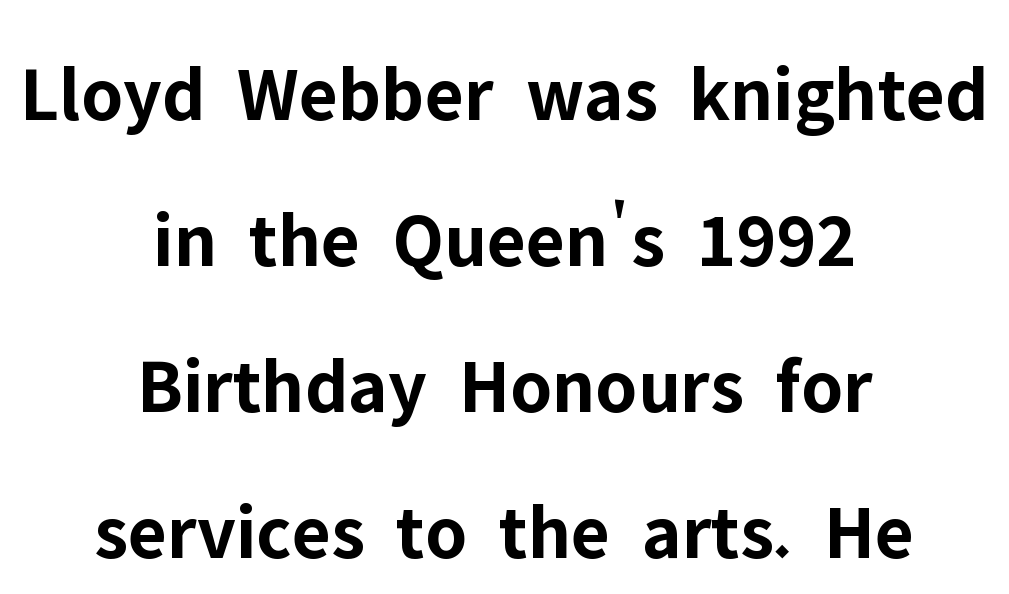
The image shows 79 px bold sans-serif type, upright; set centered, line spacing 1.85x, normal letter spacing, not underlined; low stroke contrast and a medium x-height.
